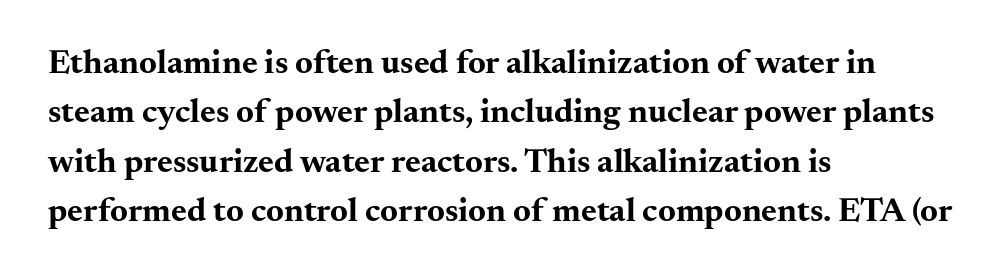
Posture: straight, roman, zero tilt. One glance says typical: line gaps are just what's usual. Small tapered or slab feet sit at the stroke ends, so this counts as serif. Nobody touched the tracking dial on this one.
